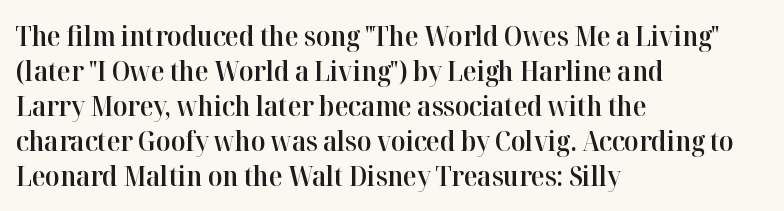
{"serif": "yes", "italic": "no", "bold": "semi", "weight": "semibold", "width": "normal", "stroke_contrast": "high", "x_height": "medium", "monospaced": "no", "underline": "no", "align": "left", "line_spacing": "normal", "line_spacing_ratio": 1.25, "letter_spacing": "normal", "letter_spacing_em": 0.0, "glyph_px": 28}
